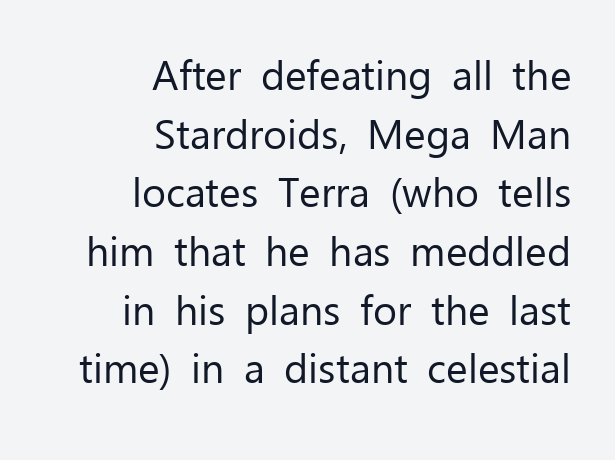
Q: Is the text bold? A: No.
Q: Is the text italic (slanted)? A: No, it is upright.
Q: Is the typeface a serif or a sans-serif typeface? A: Sans-serif.
Q: Is the text underlined? A: No.
Q: How is the paragraph aligned? A: Right-aligned.
Q: Is the spacing between letters normal or unusually wide? A: Normal.
Q: Is the spacing between lines tight, normal or loose? A: Normal.
Q: Width (condensed, normal, or wide)? A: Normal.
Q: Stroke contrast? A: Low.
Q: x-height? A: Medium.
Q: Monospaced? A: No.
